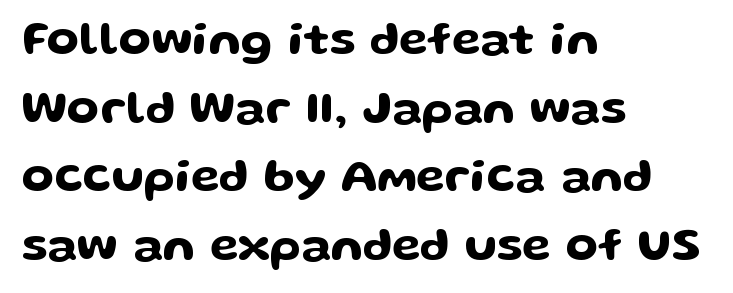
Posture: vertical. Character widths vary here, with narrow letters taking less room than wide ones. Horizontal alignment here is leftward, the default for most running prose. Has an underline been added? It has not.
